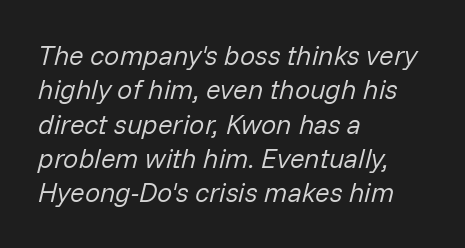
The image shows 27 px text type, italic (leaning right); set left-aligned, normal line spacing (1.27x), normal letter spacing, not underlined.
